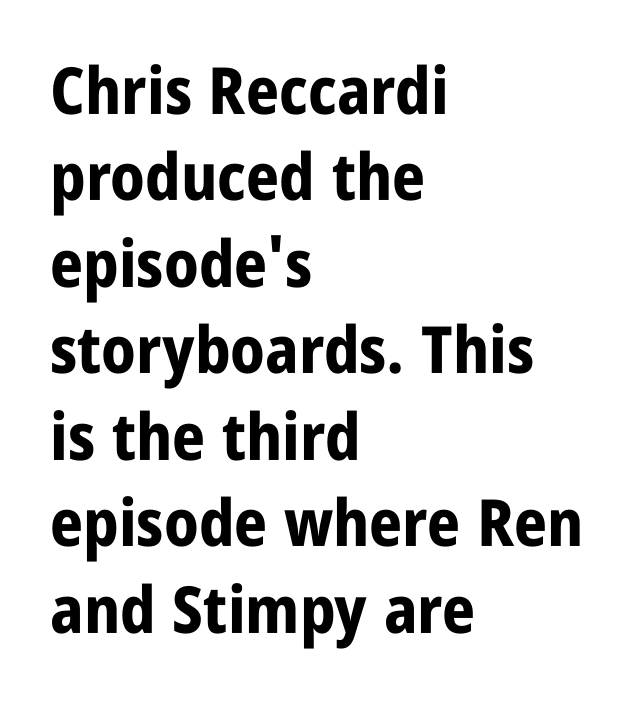
The image shows 65 px bold, condensed sans-serif type, upright; set left-aligned, normal line spacing (1.33x), normal letter spacing, not underlined; low stroke contrast and a large x-height.
